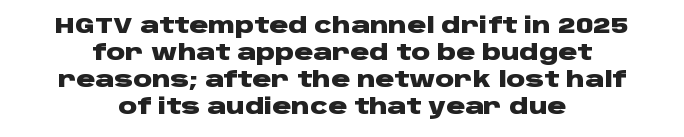
The font is running at its bold setting. A centered setting, common on invitations and titles, is used for this passage. Is there much room between lines? A standard amount, neither cramped nor airy. A typesetter would mark this as roman, not italic.
